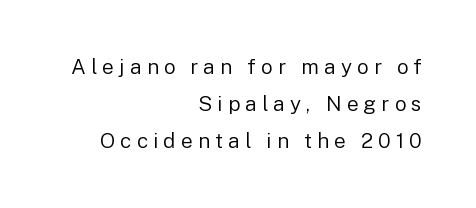
Stems and bowls with no extra thickness — not bold. Unlike italic type, these characters show no tilt at all. Compared with typical body copy, the letter spacing here is much looser. Plain, unruled lines of type. This rendering uses right alignment, leaving the left contour irregular.
